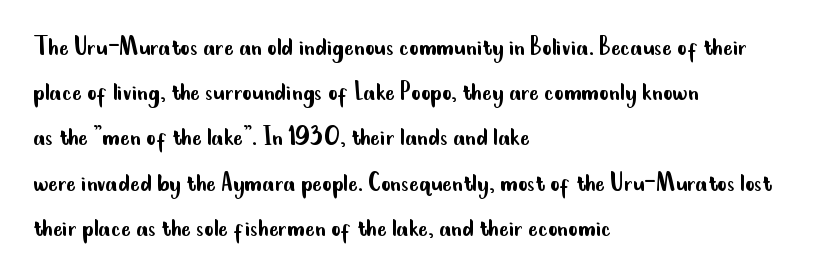
The image shows 29 px regular-weight, condensed sans-serif type, upright; set left-aligned, normal line spacing (1.56x), normal letter spacing, not underlined; low stroke contrast and a small x-height.
